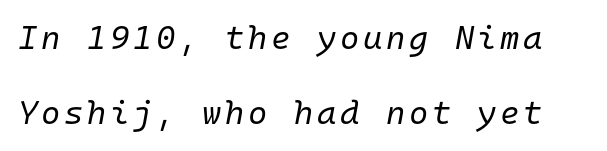
Honestly, there is no underline to notice here at all. These glyphs show unthickened strokes, regular width or finer. The axis of the letterforms is tilted away from vertical. Spacing verdict: monospaced, one width for all characters.
